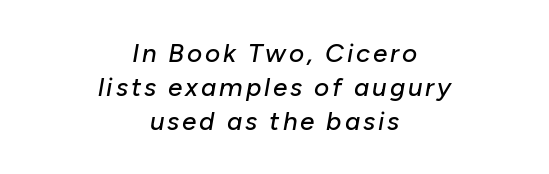
{"italic": "yes", "lean": "right", "slant_degrees": 10, "underline": "no", "align": "center", "line_spacing": "normal", "line_spacing_ratio": 1.3, "glyph_px": 26}
